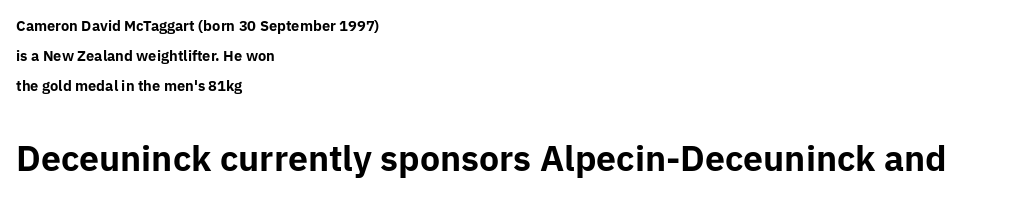
Grotesque or geometric, the face here clearly has no serifs. Pretty heavy lettering here — definitely bold. The passage shown begins with its smaller block and ends with its larger one. Compared with typical paragraphs, the rows here are farther apart. This rendering uses left alignment, leaving the right contour irregular.
